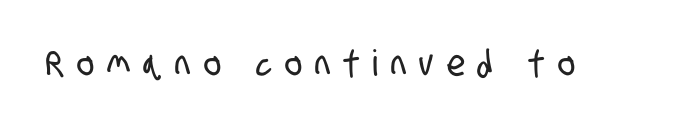
Quick note: underline off. A typesetter would call this proportional, since set widths differ per character. Words appear elongated and porous because spacing is wide. What kind of face is this? One without serifs — a sans.
